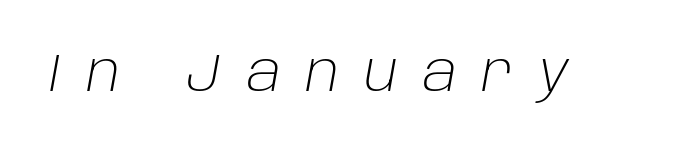
Q: Is the text bold? A: No.
Q: Is the text italic (slanted)? A: Yes, it leans right by about 10 degrees.
Q: Is the text underlined? A: No.
Q: Is the spacing between letters normal or unusually wide? A: Unusually wide.
Q: Width (condensed, normal, or wide)? A: Normal.
Q: Stroke contrast? A: Low.
Q: x-height? A: Large.
Q: Monospaced? A: No.
